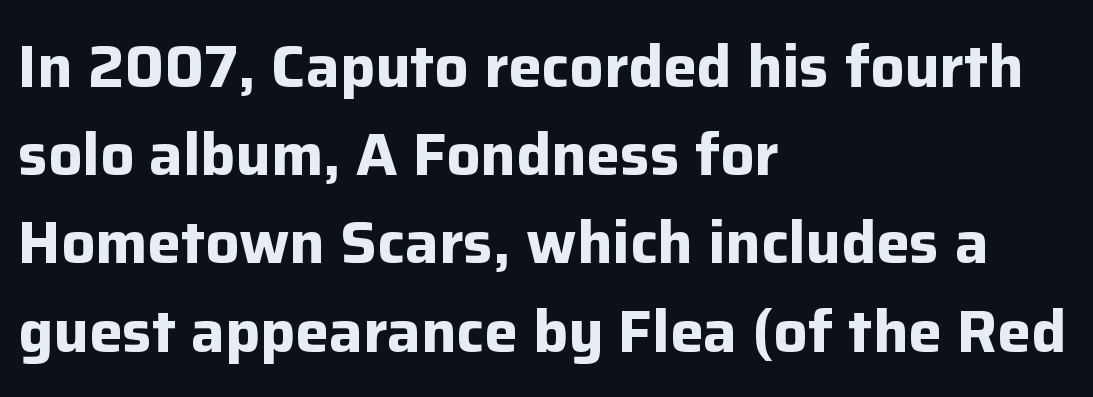
{"serif": "no", "italic": "no", "bold": "yes", "weight": "bold", "width": "normal", "stroke_contrast": "low", "x_height": "medium", "monospaced": "no", "underline": "no", "align": "left", "line_spacing": "normal", "line_spacing_ratio": 1.47, "letter_spacing": "normal", "letter_spacing_em": 0.0, "glyph_px": 60}
